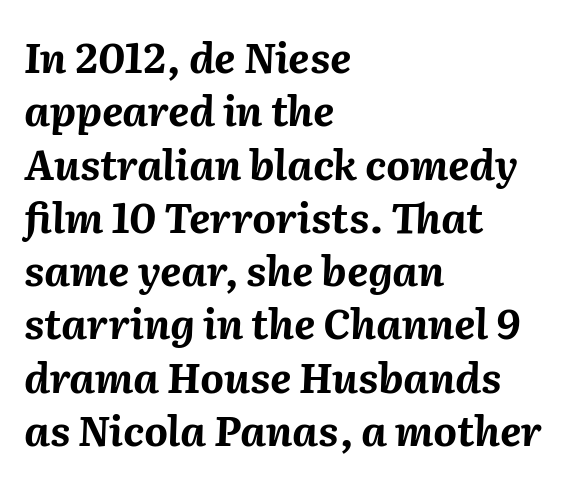
{"italic": "yes", "lean": "right", "slant_degrees": 2, "bold": "yes", "weight": "bold", "width": "normal", "stroke_contrast": "medium", "x_height": "medium", "monospaced": "no", "underline": "no", "align": "left", "line_spacing": "normal", "line_spacing_ratio": 1.3, "letter_spacing": "normal", "letter_spacing_em": 0.0, "glyph_px": 41}
